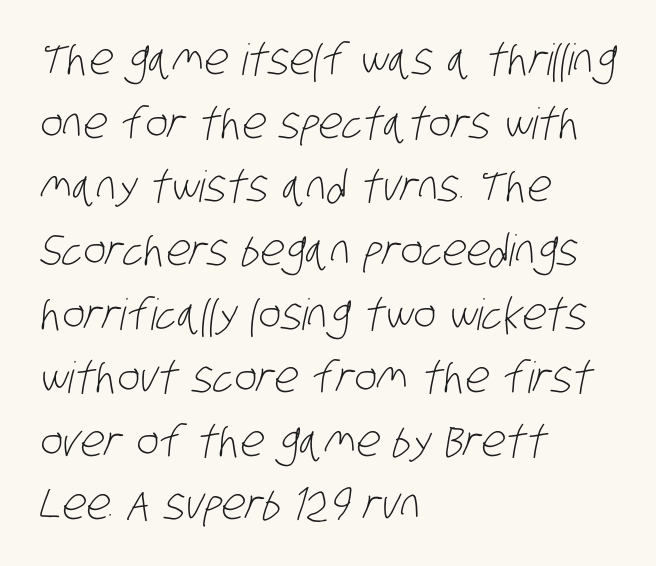
Note the varied advance widths — an 'i' is clearly narrower than an 'm'. Is there much room between lines? A standard amount, neither cramped nor airy. Casual observation: everything's shoved over to the left. You can tell from the bare stems that sans-serif type was used.
